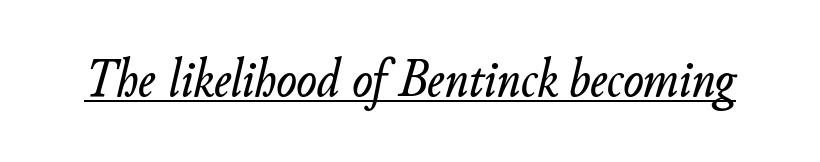
Designer's note — italics engaged. What decoration does the sample have? An underline. Honestly, the letter spacing is just normal — you wouldn't notice it. Proportional: the letters do not fall into vertical columns.
